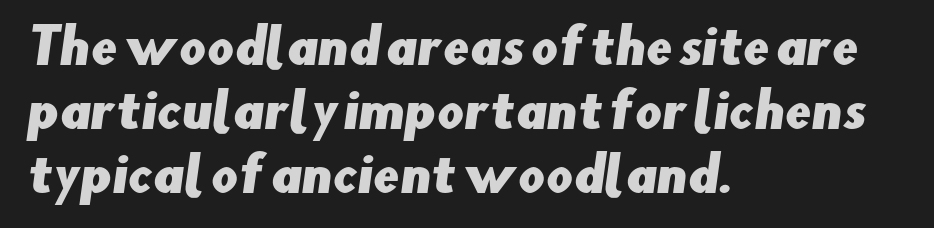
A bare baseline throughout the passage. The tracking reads as untouched default to a designer's eye. This rendering employs a face without finishing strokes, i.e., a sans-serif. A typesetter would call this proportional, since set widths differ per character.
